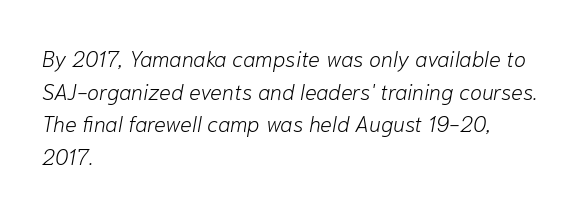
{"italic": "yes", "lean": "right", "slant_degrees": 10, "bold": "no", "underline": "no", "align": "left", "line_spacing": "normal", "line_spacing_ratio": 1.48, "letter_spacing": "normal", "letter_spacing_em": 0.0, "glyph_px": 22}
